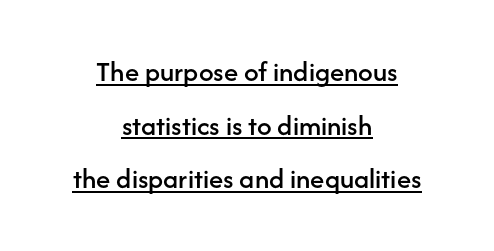
Q: Is the text italic (slanted)? A: No, it is upright.
Q: Is the typeface a serif or a sans-serif typeface? A: Sans-serif.
Q: Is the text underlined? A: Yes.
Q: How is the paragraph aligned? A: Centered.
Q: Is the spacing between letters normal or unusually wide? A: Normal.
Q: Width (condensed, normal, or wide)? A: Normal.
Q: Stroke contrast? A: Low.
Q: x-height? A: Medium.
Q: Monospaced? A: No.
